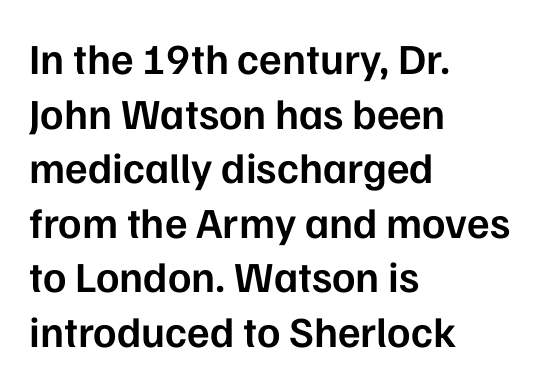
The image shows 43 px semibold sans-serif type, upright; set left-aligned, normal line spacing (1.27x), normal letter spacing, not underlined; low stroke contrast and a medium x-height.
